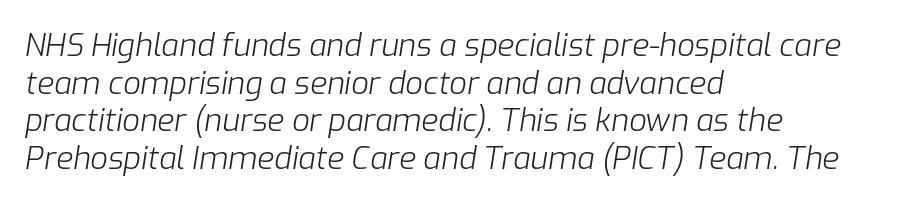
Slanted lettering throughout. Look at the tracking — it's just the regular setting, nothing added. Layout note: lines flush left. The space directly below the letters is spotless.
